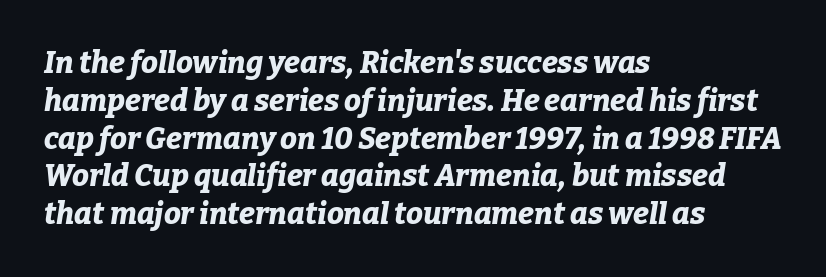
The image shows 30 px bold type, italic (leaning right); set left-aligned, normal line spacing (1.26x), normal letter spacing, not underlined; low stroke contrast and a medium x-height.
